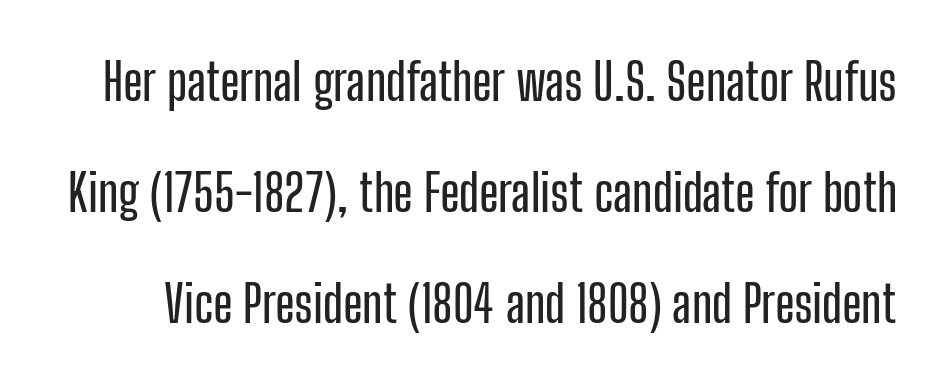
{"serif": "no", "italic": "no", "width": "condensed", "stroke_contrast": "low", "x_height": "medium", "monospaced": "no", "underline": "no", "line_spacing": "loose", "line_spacing_ratio": 2.18, "letter_spacing": "normal", "letter_spacing_em": 0.0, "glyph_px": 51}
